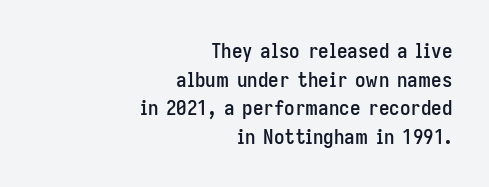
{"italic": "no", "underline": "no", "align": "right", "line_spacing": "normal", "line_spacing_ratio": 1.36, "letter_spacing": "normal", "letter_spacing_em": 0.0, "glyph_px": 21}
